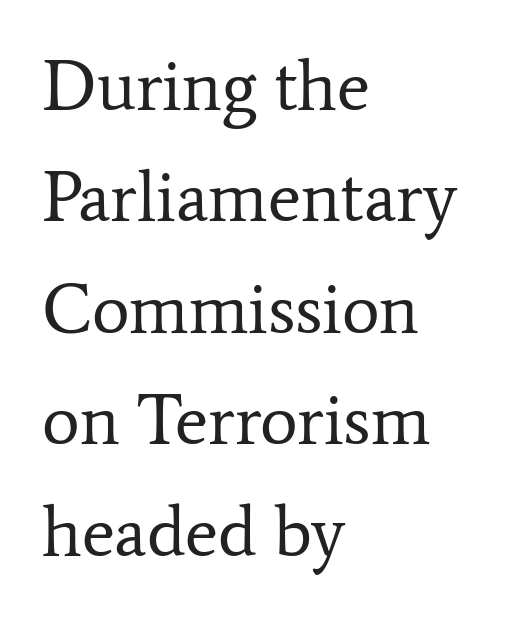
Q: Is the text bold? A: No.
Q: Is the text italic (slanted)? A: No, it is upright.
Q: Is the typeface a serif or a sans-serif typeface? A: Serif.
Q: Is the text underlined? A: No.
Q: How is the paragraph aligned? A: Left-aligned.
Q: Is the spacing between letters normal or unusually wide? A: Normal.
Q: Is the spacing between lines tight, normal or loose? A: Normal.
Q: Width (condensed, normal, or wide)? A: Normal.
Q: Stroke contrast? A: Low.
Q: x-height? A: Medium.
Q: Monospaced? A: No.
